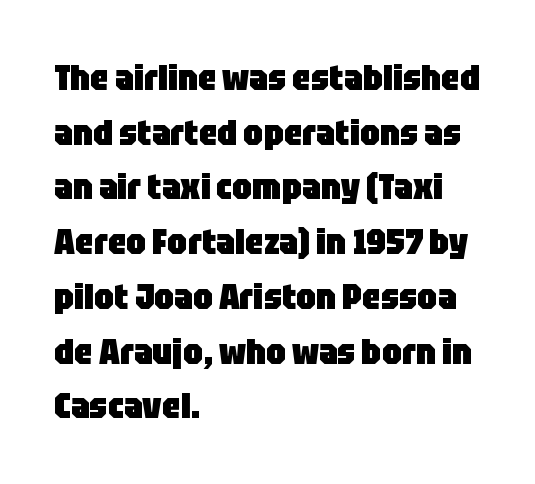
Line starts are locked; line ends wander. To sum up the face: it is a sans, with no serifs. The gaps between neighbouring characters are ordinary and unremarkable. Italic: no, the glyphs are upright roman. Varying glyph widths throughout — classic text-font behaviour.
